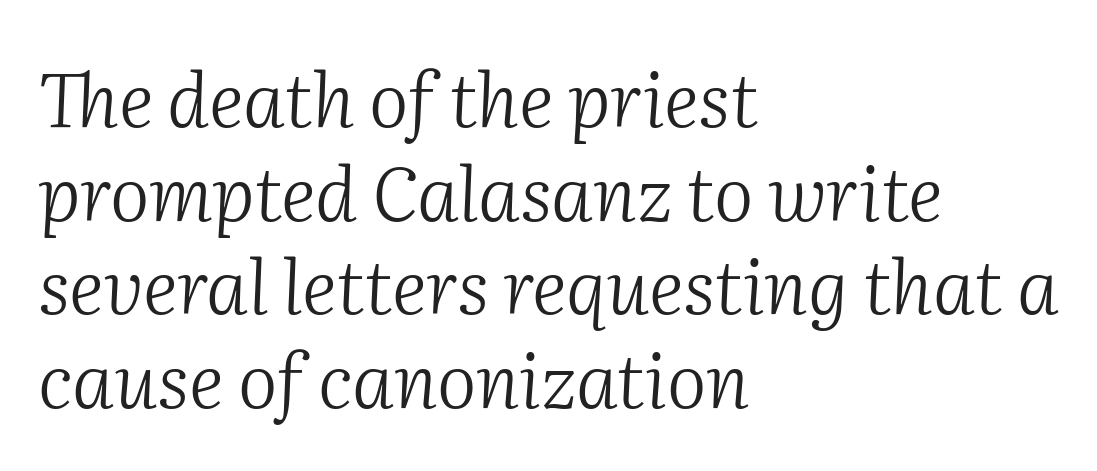
Are there feet on the stems? There are — it's a serif. Weight: regular or lighter. Layout note: lines flush left. Bare-footed words on every line. A normal amount of white space separates one row of letters from the next.
